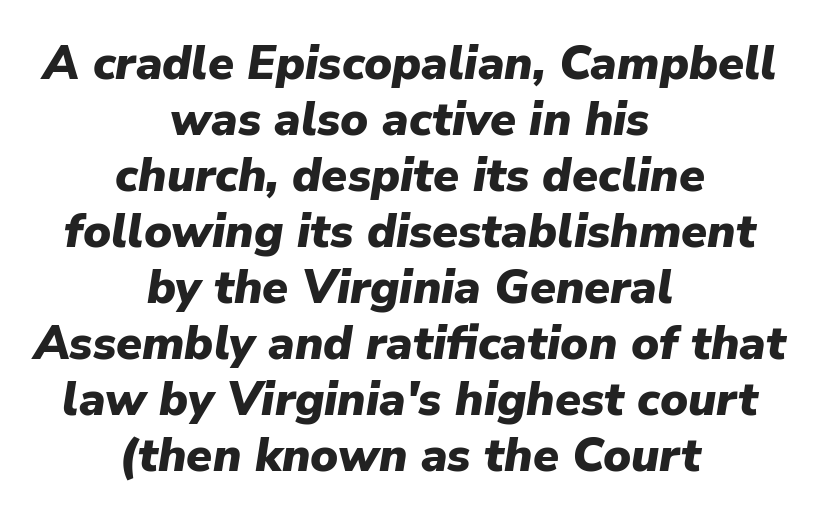
The image shows 47 px heavy type, italic (leaning right); set centered, line spacing 1.19x, normal letter spacing, not underlined; low stroke contrast and a medium x-height.
